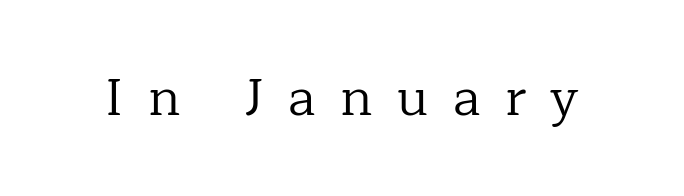
The image shows 52 px regular-weight serif type, upright; set unusually wide letter spacing (+0.47 em), not underlined; low stroke contrast and a medium x-height.
